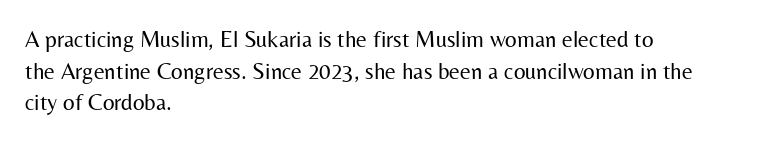
Q: Is the text bold? A: No.
Q: Is the text italic (slanted)? A: No, it is upright.
Q: Is the text underlined? A: No.
Q: How is the paragraph aligned? A: Left-aligned.
Q: Is the spacing between letters normal or unusually wide? A: Normal.
Q: Is the spacing between lines tight, normal or loose? A: Normal.
